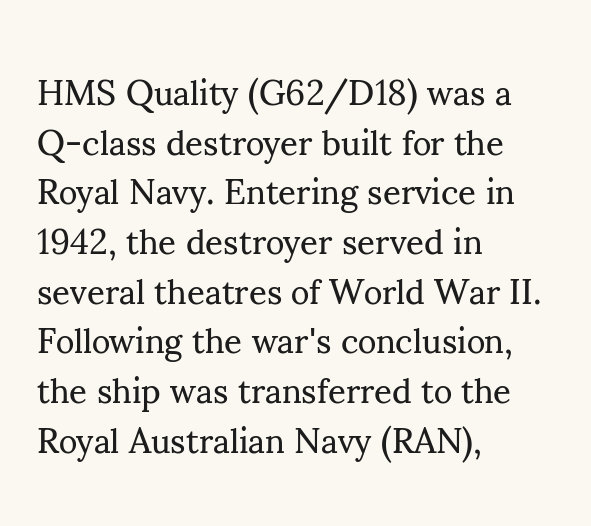
The image shows 35 px regular-weight serif type, upright; set left-aligned, normal line spacing (1.42x), normal letter spacing, not underlined; medium stroke contrast and a small x-height.
